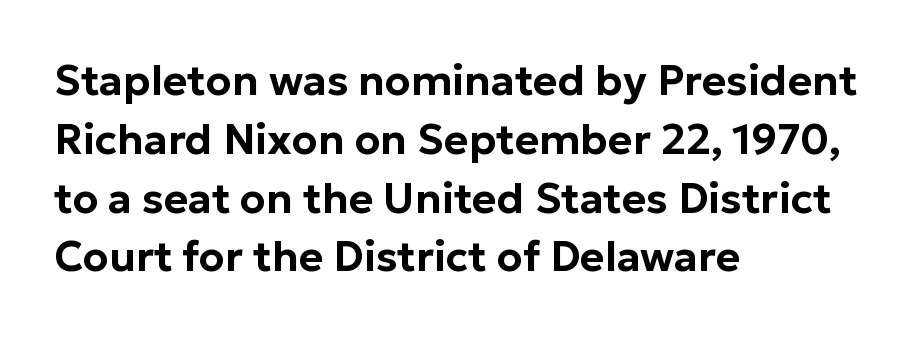
Q: Is the text italic (slanted)? A: No, it is upright.
Q: Is the typeface a serif or a sans-serif typeface? A: Sans-serif.
Q: Is the text underlined? A: No.
Q: How is the paragraph aligned? A: Left-aligned.
Q: Is the spacing between letters normal or unusually wide? A: Normal.
Q: Is the spacing between lines tight, normal or loose? A: Normal.
Q: Width (condensed, normal, or wide)? A: Normal.
Q: Stroke contrast? A: Low.
Q: x-height? A: Medium.
Q: Monospaced? A: No.
